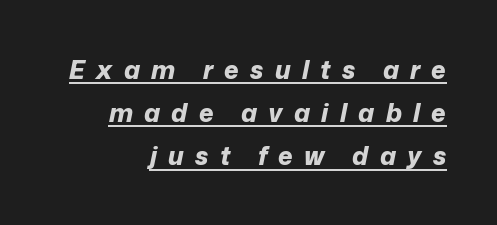
A typographer would call this underscored text. What stands out about the letter spacing? Its width — letters are far apart. You can tell it's italic because the verticals aren't actually vertical. The passage is arranged like a letterhead date or caption credit — flush right. In terms of weight, the rendering is a true, heavy bold.
